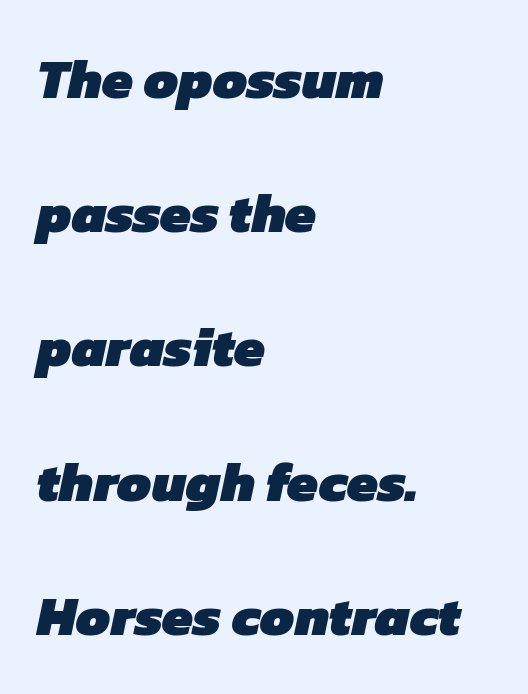
{"serif": "no", "bold": "yes", "weight": "heavy", "width": "normal", "stroke_contrast": "low", "x_height": "medium", "monospaced": "no", "underline": "no", "align": "left", "line_spacing": "loose", "line_spacing_ratio": 2.44, "letter_spacing": "normal", "letter_spacing_em": 0.0, "glyph_px": 55}
